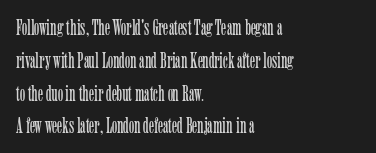
The image shows 22 px text type, upright; set left-aligned, normal line spacing (1.49x), normal letter spacing, not underlined.
